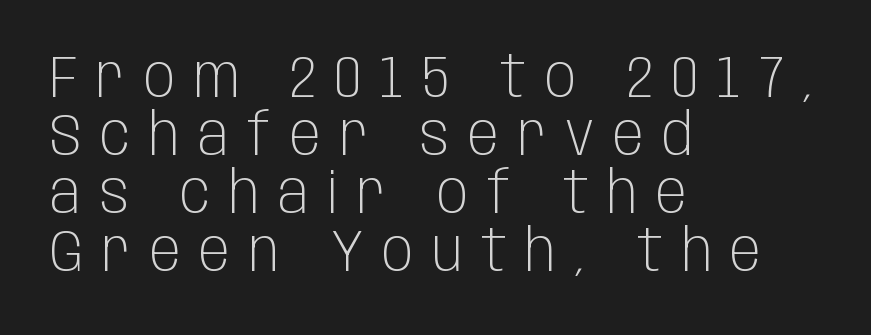
{"serif": "no", "italic": "no", "bold": "no", "weight": "light", "width": "condensed", "stroke_contrast": "low", "x_height": "large", "monospaced": "no", "underline": "no", "align": "left", "line_spacing": "tight", "line_spacing_ratio": 1.0, "letter_spacing": "wide", "letter_spacing_em": 0.32, "glyph_px": 58}
